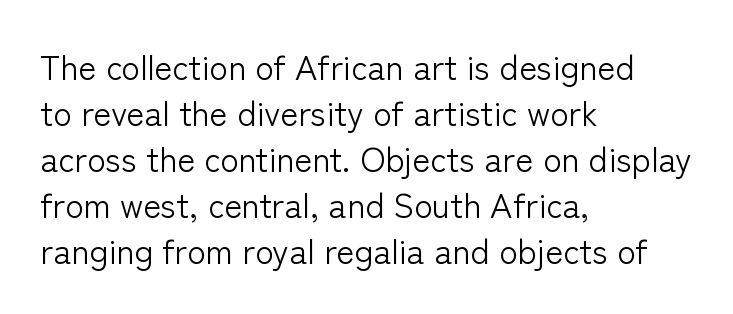
Q: Is the text bold? A: No.
Q: Is the text italic (slanted)? A: No, it is upright.
Q: Is the typeface a serif or a sans-serif typeface? A: Sans-serif.
Q: Is the text underlined? A: No.
Q: How is the paragraph aligned? A: Left-aligned.
Q: Is the spacing between letters normal or unusually wide? A: Normal.
Q: Is the spacing between lines tight, normal or loose? A: Normal.
Q: Width (condensed, normal, or wide)? A: Normal.
Q: Stroke contrast? A: Low.
Q: x-height? A: Medium.
Q: Monospaced? A: No.
